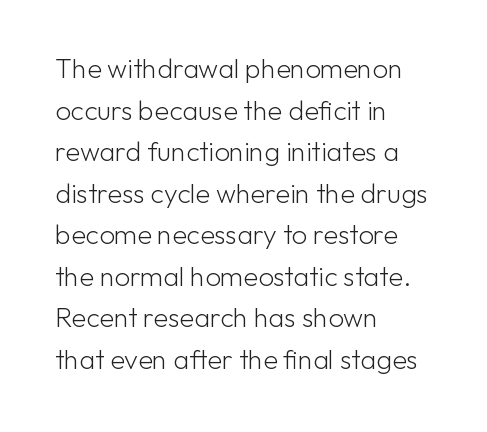
This sample uses an upright cut, with every glyph sitting square on the baseline. Lines of text with bare space underneath. The setting favours the left margin, as ordinary paragraphs usually do. Leading: standard. The typesetting does not lean heavy: it is not bold. You could call the tracking neutral — neither tight nor loose.
